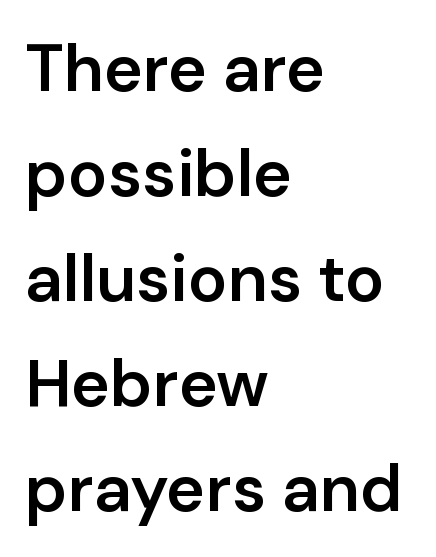
{"serif": "no", "italic": "no", "bold": "semi", "weight": "semibold", "width": "normal", "stroke_contrast": "low", "x_height": "medium", "monospaced": "no", "underline": "no", "align": "left", "line_spacing": "normal", "line_spacing_ratio": 1.59, "letter_spacing": "normal", "letter_spacing_em": 0.0, "glyph_px": 66}
